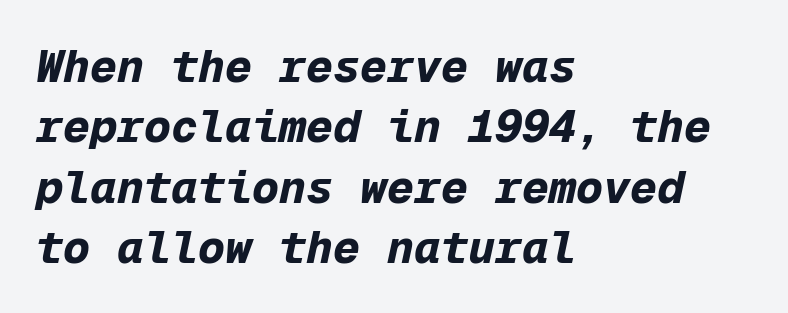
How are the letters spaced? Ordinarily, with no added tracking. The gap between lines stays unmarked. Typeset ragged right — the left edge is the straight one. The glyphs look as if they've been sheared to an angle. Spacing verdict: monospaced, one width for all characters.
